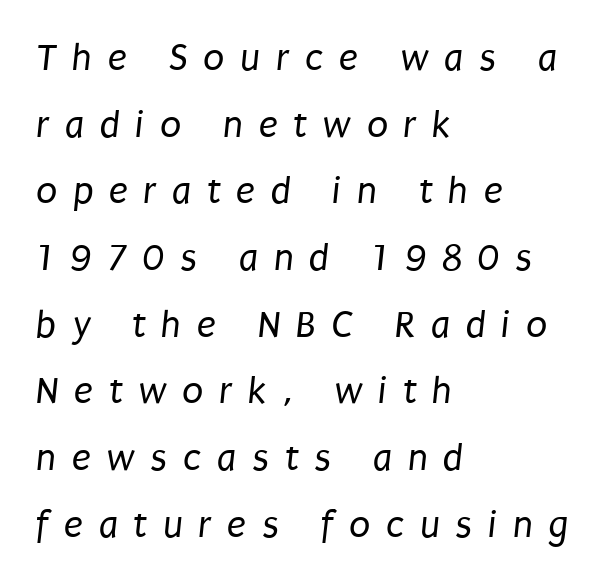
The image shows 39 px regular-weight, condensed sans-serif type; set left-aligned, line spacing 1.71x, unusually wide letter spacing (+0.4 em), not underlined; low stroke contrast and a large x-height.
